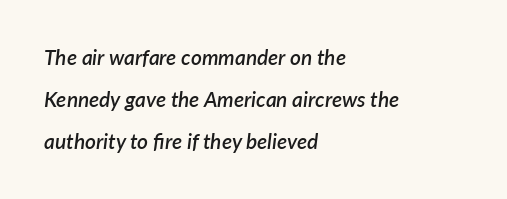
Q: Is the text bold? A: Semi-bold.
Q: Is the text italic (slanted)? A: Yes, it leans right by about 7 degrees.
Q: Is the text underlined? A: No.
Q: How is the paragraph aligned? A: Left-aligned.
Q: Is the spacing between letters normal or unusually wide? A: Normal.
Q: Is the spacing between lines tight, normal or loose? A: Loose.
